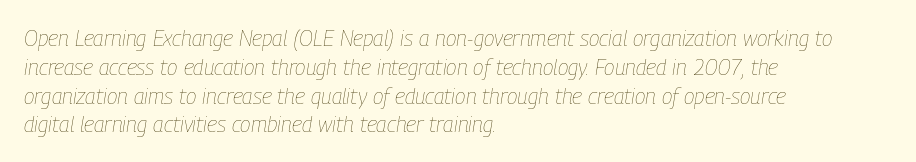
The image shows 22 px text type, italic (leaning right); set left-aligned, normal line spacing (1.31x), normal letter spacing, not underlined.
